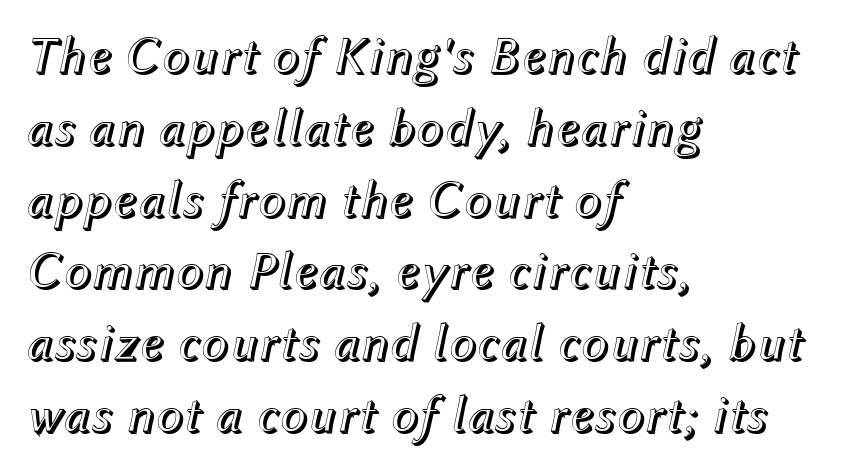
The image shows 52 px text type, italic (leaning right); set left-aligned, normal line spacing (1.38x), normal letter spacing, not underlined; a medium x-height.
